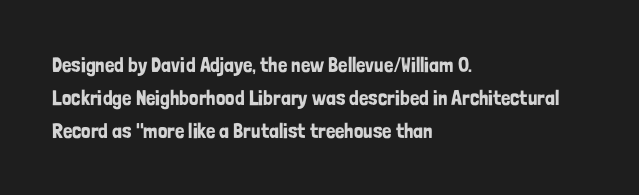
The image shows 21 px text type, upright; set left-aligned, normal line spacing (1.57x), normal letter spacing, not underlined.
